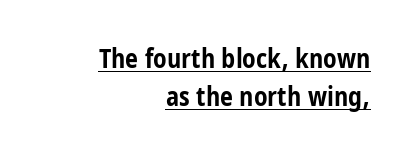
Q: Is the text bold? A: Yes.
Q: Is the text italic (slanted)? A: No, it is upright.
Q: Is the text underlined? A: Yes.
Q: How is the paragraph aligned? A: Right-aligned.
Q: Is the spacing between letters normal or unusually wide? A: Normal.
Q: Is the spacing between lines tight, normal or loose? A: Normal.
